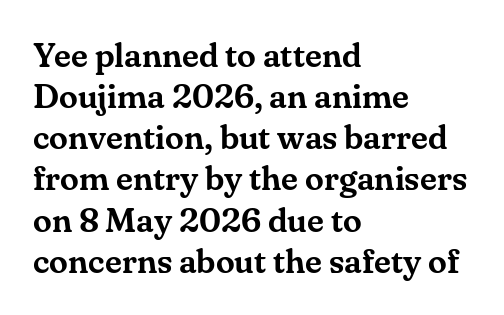
The image shows 34 px serif type, upright; set left-aligned, line spacing 1.21x, normal letter spacing, not underlined; medium stroke contrast and a small x-height.
